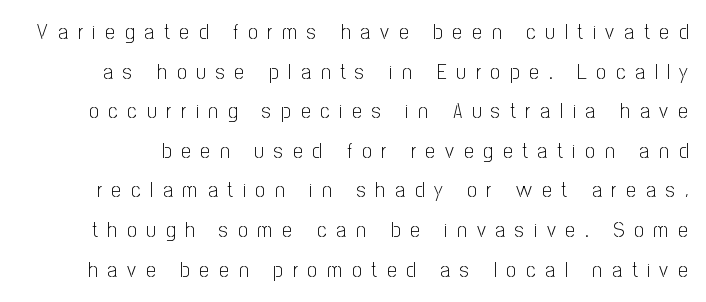
{"italic": "no", "bold": "no", "underline": "no", "line_spacing_ratio": 1.8, "letter_spacing": "wide", "letter_spacing_em": 0.44, "glyph_px": 22}
